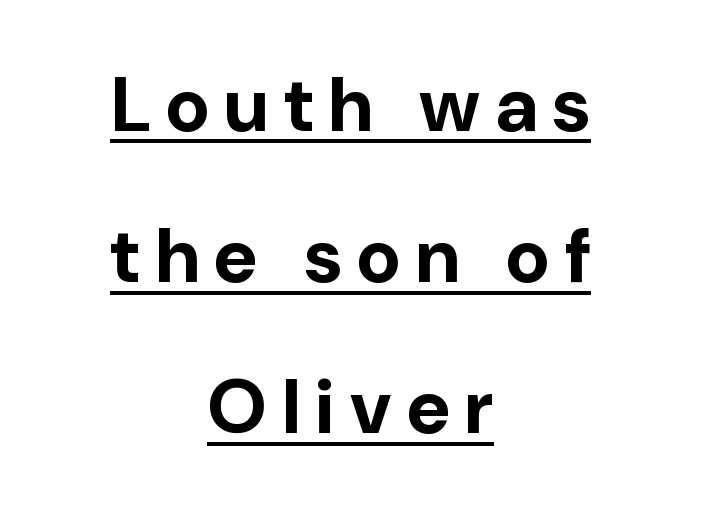
{"serif": "no", "italic": "no", "bold": "yes", "weight": "bold", "width": "normal", "stroke_contrast": "low", "x_height": "medium", "monospaced": "no", "underline": "yes", "align": "center", "line_spacing": "loose", "line_spacing_ratio": 1.99, "letter_spacing": "wide", "letter_spacing_em": 0.2, "glyph_px": 76}
